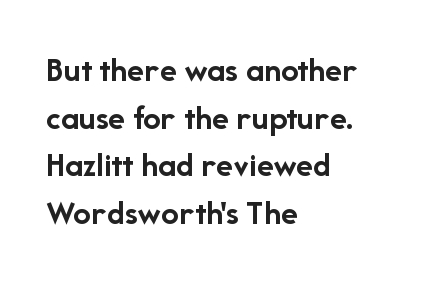
The image shows 35 px semibold sans-serif type, upright; set left-aligned, normal line spacing (1.36x), normal letter spacing, not underlined; low stroke contrast and a medium x-height.
